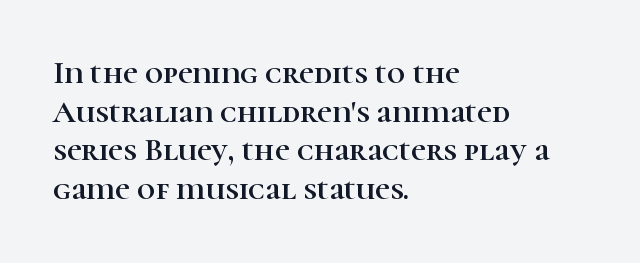
Clear beneath every line of the passage. The paragraph has a hard left edge and a soft right edge. Compared with typical body copy, the letter spacing here is the same. Ascenders rise straight up at ninety degrees. Letterform terminals end in serifs throughout the passage.
